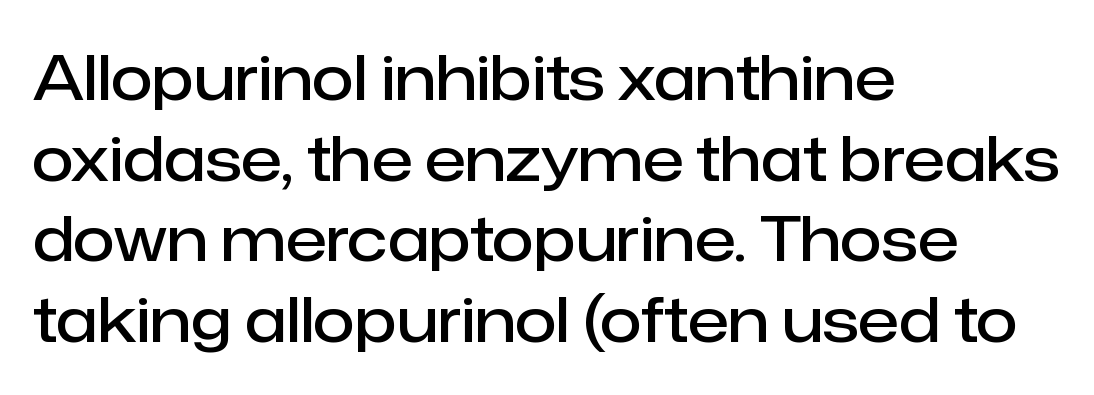
I'd describe the lettering as semibold — firm but not a full bold. Glyph-to-glyph distance matches everyday printed text. Observe the absence of serifs on each vertical stroke in this sample. The lines are quadded left. Spacing verdict: proportional, widths tailored to each character.
